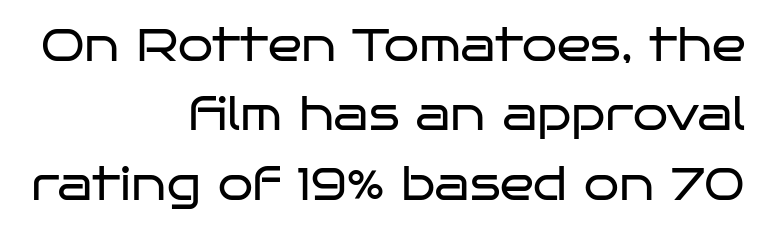
The image shows 45 px regular-weight, wide sans-serif type, upright; set right-aligned, normal line spacing (1.54x), normal letter spacing, not underlined; low stroke contrast and a large x-height.
